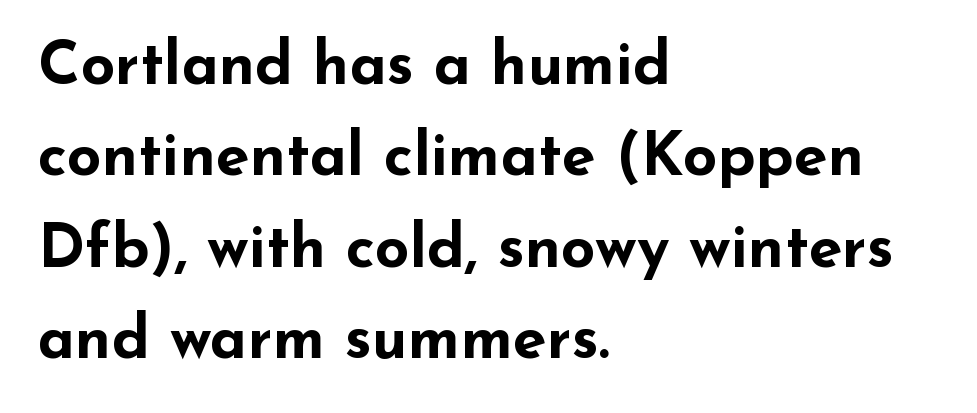
Q: Is the text bold? A: Yes.
Q: Is the text italic (slanted)? A: No, it is upright.
Q: Is the typeface a serif or a sans-serif typeface? A: Sans-serif.
Q: Is the text underlined? A: No.
Q: How is the paragraph aligned? A: Left-aligned.
Q: Is the spacing between letters normal or unusually wide? A: Normal.
Q: Is the spacing between lines tight, normal or loose? A: Normal.
Q: Width (condensed, normal, or wide)? A: Wide.
Q: Stroke contrast? A: Low.
Q: x-height? A: Small.
Q: Monospaced? A: No.
